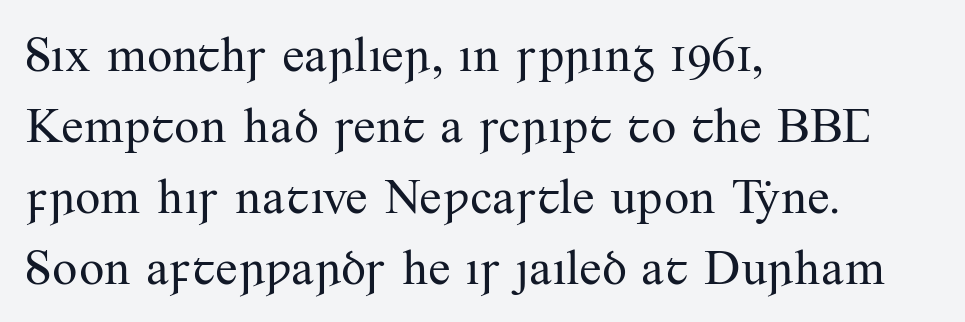
The font's upright variant was chosen for this text. Font category for this specimen: serif. The passage shown is typed in a proportional face where columns would drift. The typesetter chose a ragged-right arrangement here.
